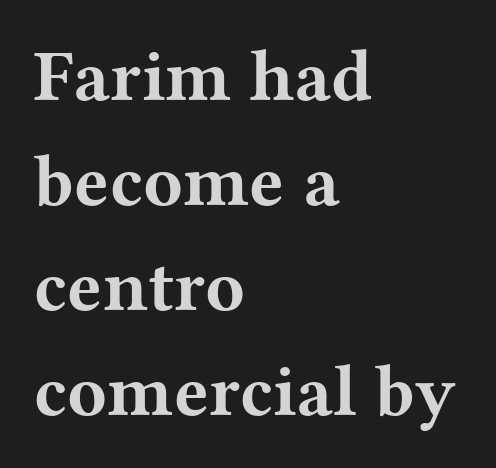
{"serif": "yes", "italic": "no", "bold": "yes", "weight": "bold", "width": "wide", "stroke_contrast": "medium", "x_height": "medium", "monospaced": "no", "underline": "no", "align": "left", "line_spacing": "normal", "line_spacing_ratio": 1.44, "letter_spacing": "normal", "letter_spacing_em": 0.0, "glyph_px": 73}
